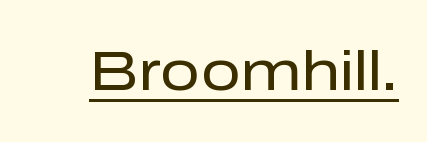
Q: Is the text bold? A: No.
Q: Is the text italic (slanted)? A: No, it is upright.
Q: Is the typeface a serif or a sans-serif typeface? A: Sans-serif.
Q: Is the text underlined? A: Yes.
Q: Is the spacing between letters normal or unusually wide? A: Normal.
Q: Width (condensed, normal, or wide)? A: Normal.
Q: Stroke contrast? A: Low.
Q: x-height? A: Medium.
Q: Monospaced? A: No.
